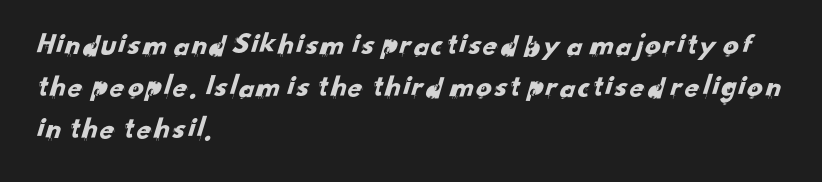
{"serif": "no", "width": "normal", "stroke_contrast": "low", "x_height": "small", "monospaced": "no", "underline": "no", "align": "left", "line_spacing": "normal", "line_spacing_ratio": 1.35, "letter_spacing": "normal", "letter_spacing_em": 0.0, "glyph_px": 31}
